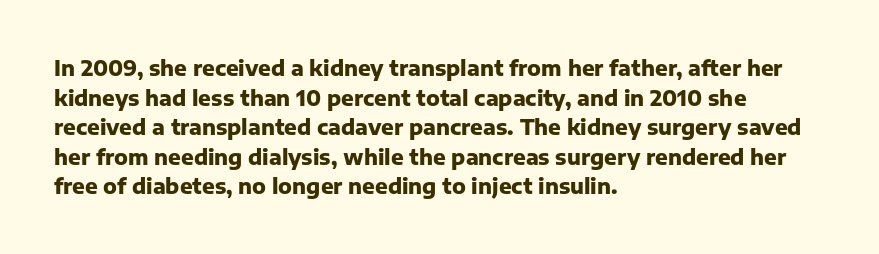
The vertical gap from one line to the next is medium. Beneath every word, the page is bare. Nothing unusual about the tracking: characters are spaced as the font intends. Its strokes are broad and dark, the hallmark of bold type. This sample uses an upright cut, with every glyph sitting square on the baseline. If you drew a ruler down the left edge, every line would touch it.
